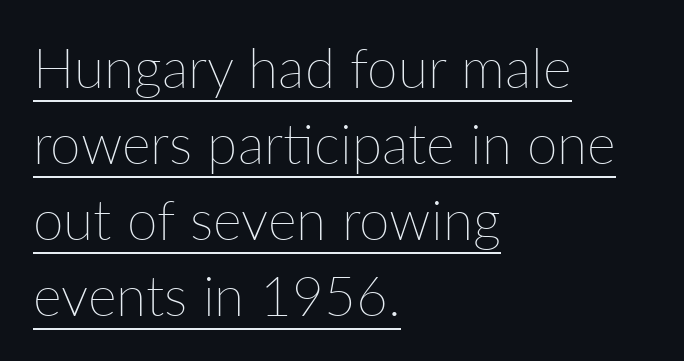
The image shows 55 px thin type, upright; set left-aligned, normal line spacing (1.38x), normal letter spacing, underlined; low stroke contrast and a medium x-height.
